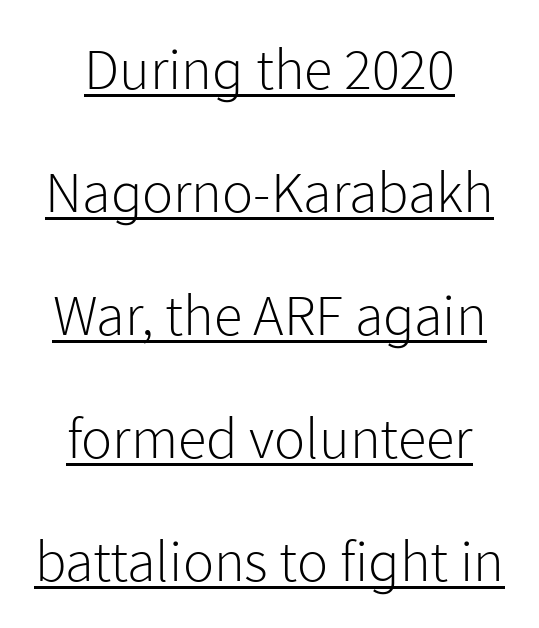
Q: Is the text bold? A: No.
Q: Is the text italic (slanted)? A: No, it is upright.
Q: Is the typeface a serif or a sans-serif typeface? A: Sans-serif.
Q: Is the text underlined? A: Yes.
Q: Is the spacing between letters normal or unusually wide? A: Normal.
Q: Is the spacing between lines tight, normal or loose? A: Loose.
Q: Width (condensed, normal, or wide)? A: Normal.
Q: Stroke contrast? A: Low.
Q: x-height? A: Medium.
Q: Monospaced? A: No.
